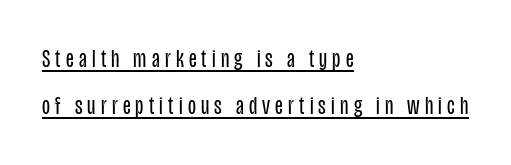
{"italic": "no", "bold": "no", "underline": "yes", "align": "left", "line_spacing_ratio": 1.82, "letter_spacing": "wide", "letter_spacing_em": 0.2, "glyph_px": 26}
